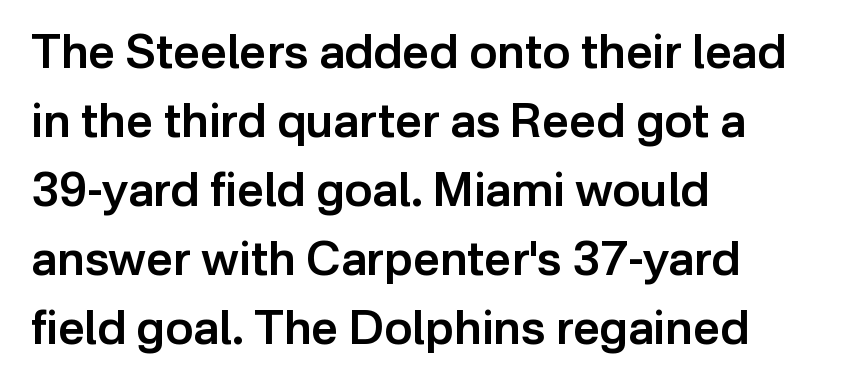
Q: Is the text bold? A: Semi-bold.
Q: Is the text italic (slanted)? A: No, it is upright.
Q: Is the typeface a serif or a sans-serif typeface? A: Sans-serif.
Q: Is the text underlined? A: No.
Q: How is the paragraph aligned? A: Left-aligned.
Q: Is the spacing between letters normal or unusually wide? A: Normal.
Q: Is the spacing between lines tight, normal or loose? A: Normal.
Q: Width (condensed, normal, or wide)? A: Normal.
Q: Stroke contrast? A: Low.
Q: x-height? A: Medium.
Q: Monospaced? A: No.
